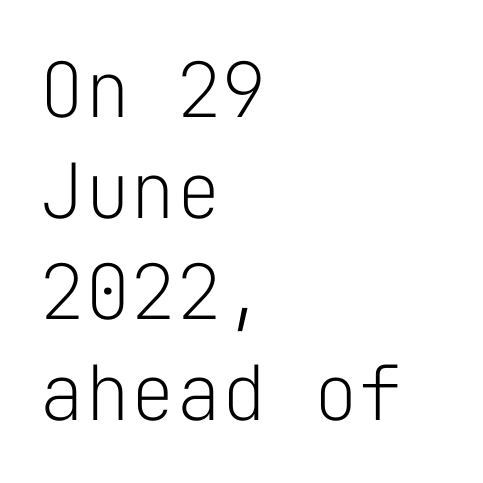
{"serif": "no", "italic": "no", "bold": "no", "weight": "light", "width": "normal", "stroke_contrast": "low", "x_height": "medium", "monospaced": "yes", "underline": "no", "align": "left", "line_spacing": "normal", "line_spacing_ratio": 1.33, "letter_spacing": "normal", "letter_spacing_em": 0.0, "glyph_px": 76}
